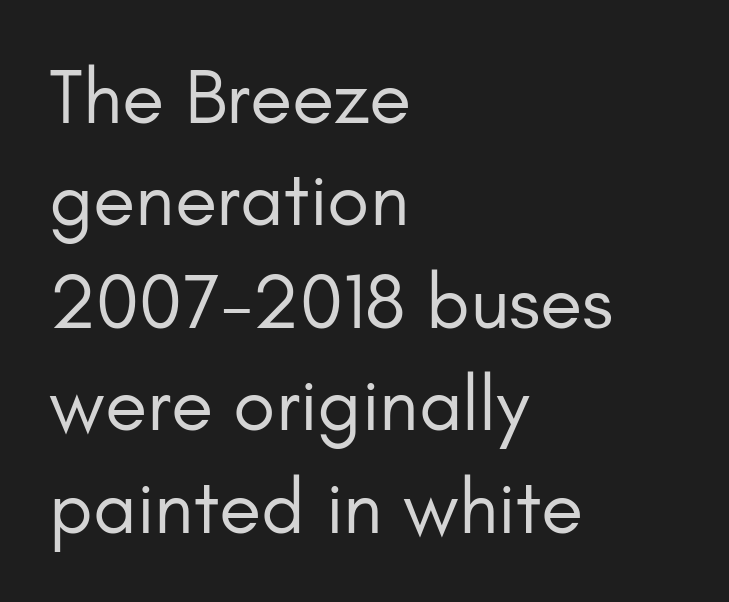
Q: Is the text bold? A: No.
Q: Is the text italic (slanted)? A: No, it is upright.
Q: Is the typeface a serif or a sans-serif typeface? A: Sans-serif.
Q: Is the text underlined? A: No.
Q: How is the paragraph aligned? A: Left-aligned.
Q: Is the spacing between letters normal or unusually wide? A: Normal.
Q: Is the spacing between lines tight, normal or loose? A: Normal.
Q: Width (condensed, normal, or wide)? A: Normal.
Q: Stroke contrast? A: Low.
Q: x-height? A: Small.
Q: Monospaced? A: No.
